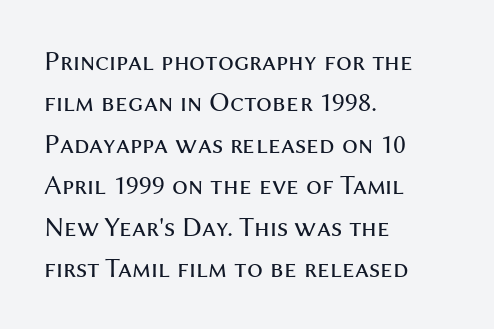
The image shows 28 px regular-weight sans-serif type, upright; set left-aligned, normal line spacing (1.48x), normal letter spacing, not underlined; medium stroke contrast and a medium x-height.
